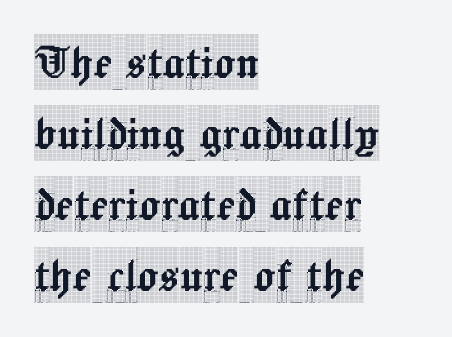
The image shows 55 px condensed serif type, upright; set left-aligned, normal line spacing (1.29x), normal letter spacing, not underlined; a large x-height.
